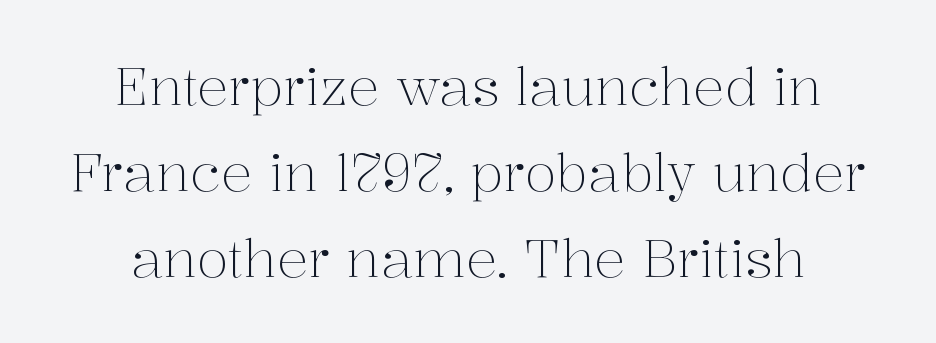
Q: Is the text bold? A: No.
Q: Is the text italic (slanted)? A: No, it is upright.
Q: Is the typeface a serif or a sans-serif typeface? A: Serif.
Q: Is the text underlined? A: No.
Q: How is the paragraph aligned? A: Centered.
Q: Is the spacing between letters normal or unusually wide? A: Normal.
Q: Is the spacing between lines tight, normal or loose? A: Normal.
Q: Width (condensed, normal, or wide)? A: Normal.
Q: Stroke contrast? A: Medium.
Q: x-height? A: Medium.
Q: Monospaced? A: No.
